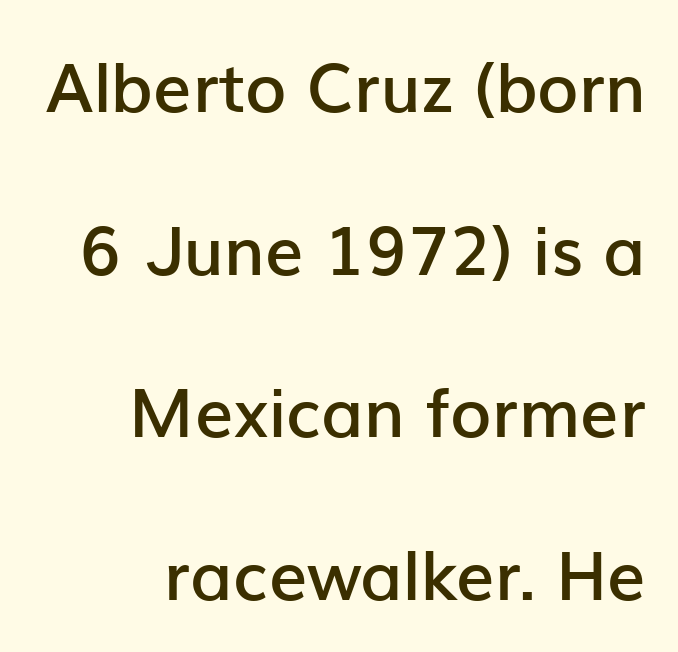
Q: Is the text bold? A: Semi-bold.
Q: Is the text italic (slanted)? A: No, it is upright.
Q: Is the typeface a serif or a sans-serif typeface? A: Sans-serif.
Q: Is the text underlined? A: No.
Q: How is the paragraph aligned? A: Right-aligned.
Q: Is the spacing between letters normal or unusually wide? A: Normal.
Q: Is the spacing between lines tight, normal or loose? A: Loose.
Q: Width (condensed, normal, or wide)? A: Normal.
Q: Stroke contrast? A: Low.
Q: x-height? A: Medium.
Q: Monospaced? A: No.
